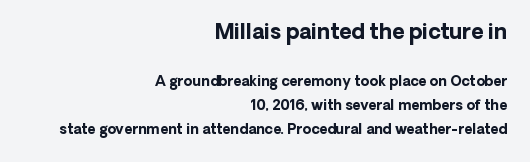
The image shows 21 px bold type, upright; set right-aligned, normal line spacing (1.7x), normal letter spacing, not underlined; the first (top) block is 1.5x larger.
